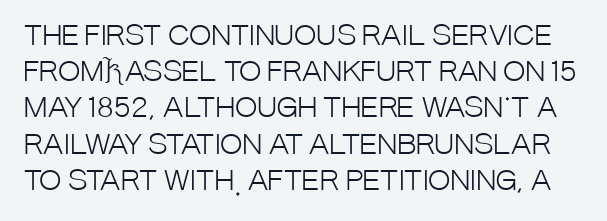
{"italic": "no", "bold": "no", "underline": "no", "line_spacing": "normal", "line_spacing_ratio": 1.34, "letter_spacing": "normal", "letter_spacing_em": 0.0, "glyph_px": 27}
